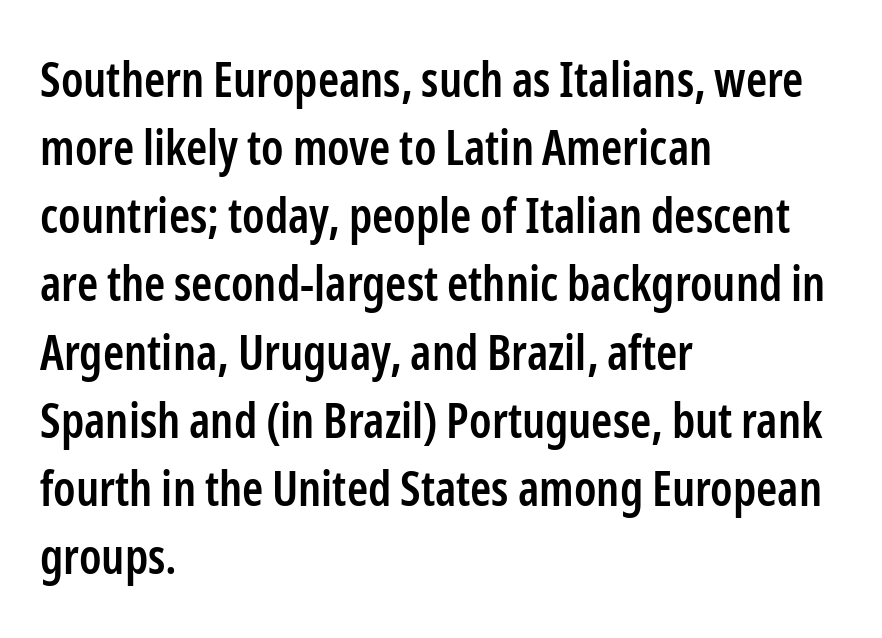
{"serif": "no", "italic": "no", "bold": "semi", "weight": "semibold", "width": "condensed", "stroke_contrast": "low", "x_height": "medium", "monospaced": "no", "underline": "no", "align": "left", "line_spacing": "normal", "line_spacing_ratio": 1.42, "letter_spacing": "normal", "letter_spacing_em": 0.0, "glyph_px": 48}
